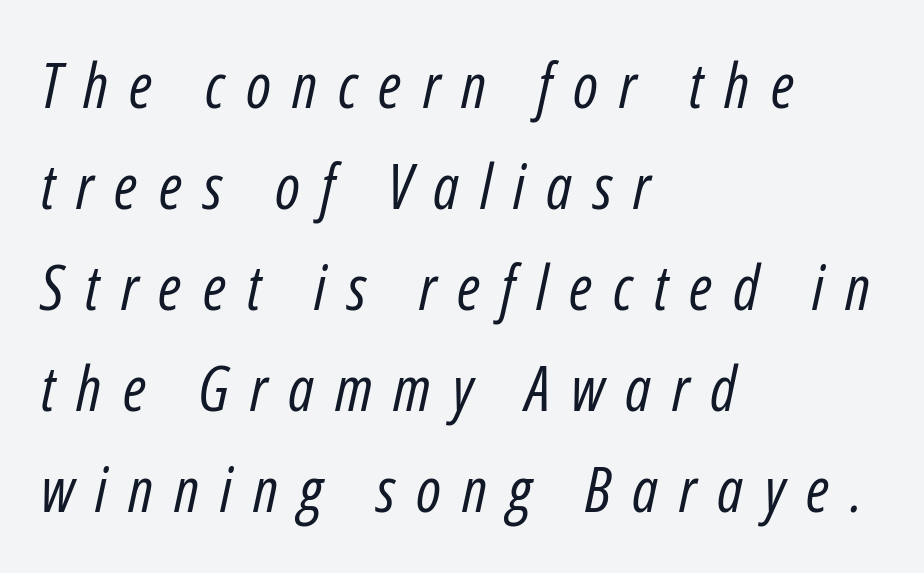
Posture: slanted. These lines sit exactly where default settings would place them. The baseline area is clear. The letterforms stand isolated, each surrounded by extra space. The rendering uses natural spacing where letterforms have individual widths. The paragraph has a hard left edge and a soft right edge.
